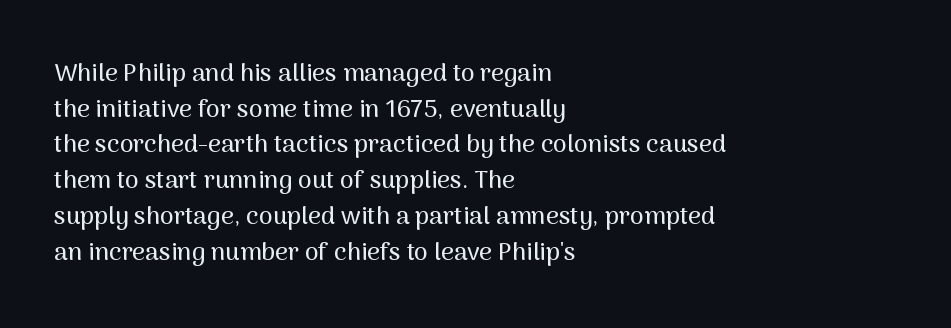
Q: Is the text italic (slanted)? A: No, it is upright.
Q: Is the text underlined? A: No.
Q: How is the paragraph aligned? A: Left-aligned.
Q: Is the spacing between letters normal or unusually wide? A: Normal.
Q: Is the spacing between lines tight, normal or loose? A: Normal.
